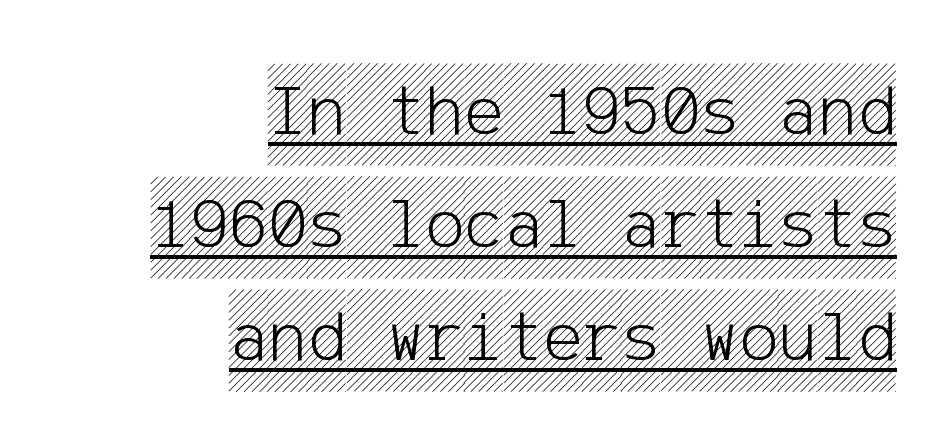
This sample is right-justified, so line beginnings fall wherever the words allow. Evenly set lines give the paragraph a standard silhouette. The type sits square on the baseline with zero lean. Notice how a bar underscores the lettering throughout.
